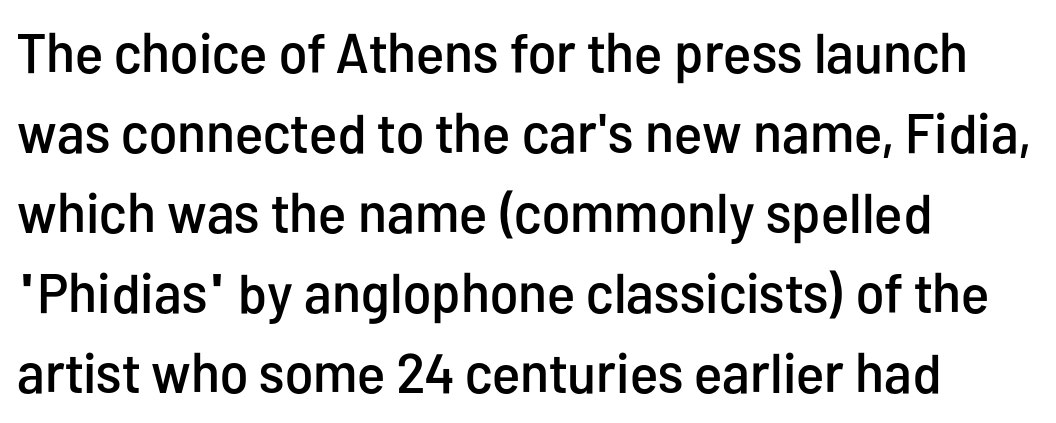
Q: Is the text italic (slanted)? A: No, it is upright.
Q: Is the typeface a serif or a sans-serif typeface? A: Sans-serif.
Q: Is the text underlined? A: No.
Q: How is the paragraph aligned? A: Left-aligned.
Q: Is the spacing between letters normal or unusually wide? A: Normal.
Q: Is the spacing between lines tight, normal or loose? A: Normal.
Q: Width (condensed, normal, or wide)? A: Condensed.
Q: Stroke contrast? A: Low.
Q: x-height? A: Medium.
Q: Monospaced? A: No.
